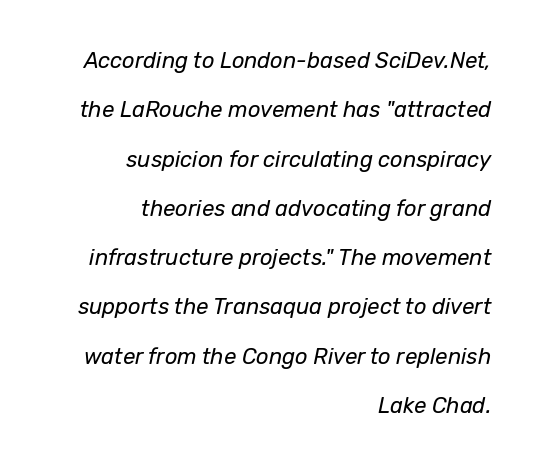
The image shows 22 px text type, italic (leaning right); set right-aligned, loose line spacing (2.24x), normal letter spacing, not underlined.
